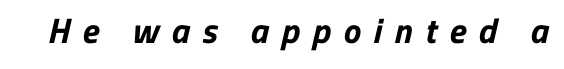
The face used here is rendered with a markedly widened letterfit. The text was rendered using a sans face with plain stroke endings. Beneath every word, the page is bare. The letters are bold, with thick, heavy strokes. Here the designer chose a conventional face with non-uniform glyph widths.
